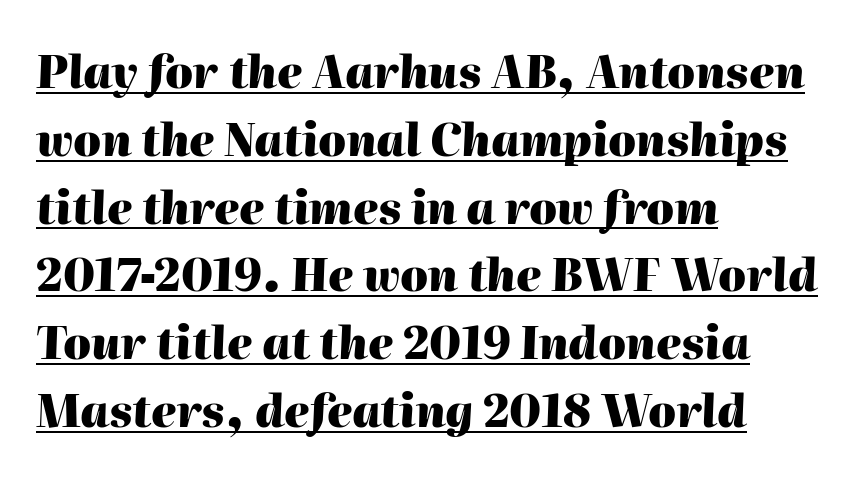
Is there an underline? Yes — a line sits under the letters. Weight: bold. Each letter keeps its own natural width here, so spacing adapts to shape. What's the leading like? Ordinary, nothing unusual. The passage shown has conventional tracking throughout.
